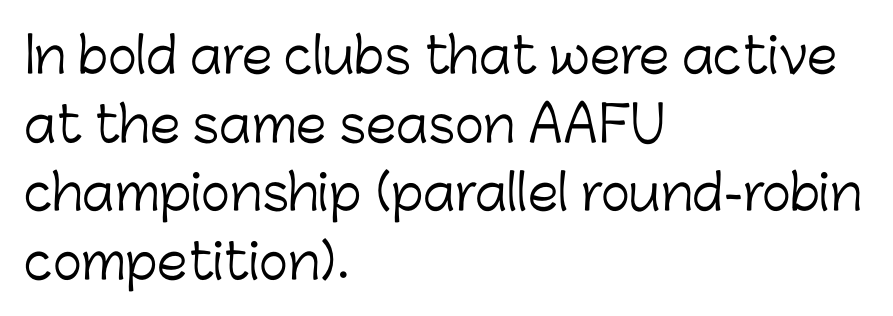
The image shows 49 px light sans-serif type, upright; set left-aligned, normal line spacing (1.4x), normal letter spacing, not underlined; low stroke contrast and a medium x-height.
